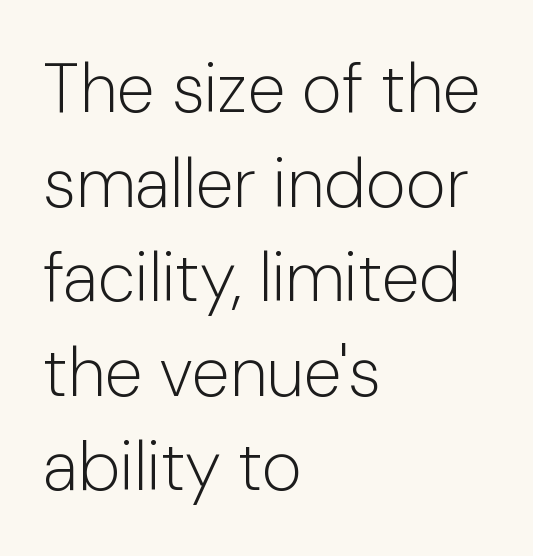
The image shows 69 px light sans-serif type, upright; set left-aligned, normal line spacing (1.37x), normal letter spacing, not underlined; low stroke contrast and a medium x-height.
